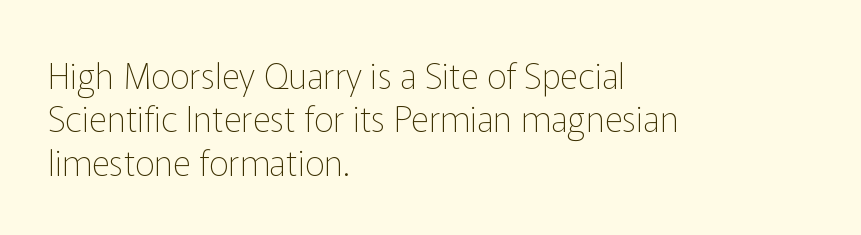
Q: Is the text bold? A: No.
Q: Is the text italic (slanted)? A: No, it is upright.
Q: Is the typeface a serif or a sans-serif typeface? A: Sans-serif.
Q: Is the text underlined? A: No.
Q: How is the paragraph aligned? A: Left-aligned.
Q: Is the spacing between letters normal or unusually wide? A: Normal.
Q: Width (condensed, normal, or wide)? A: Normal.
Q: Stroke contrast? A: Low.
Q: x-height? A: Medium.
Q: Monospaced? A: No.
